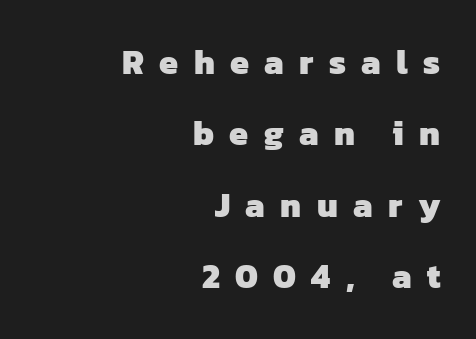
The image shows 34 px heavy sans-serif type; set right-aligned, loose line spacing (2.1x), unusually wide letter spacing (+0.45 em), not underlined; low stroke contrast and a medium x-height.
